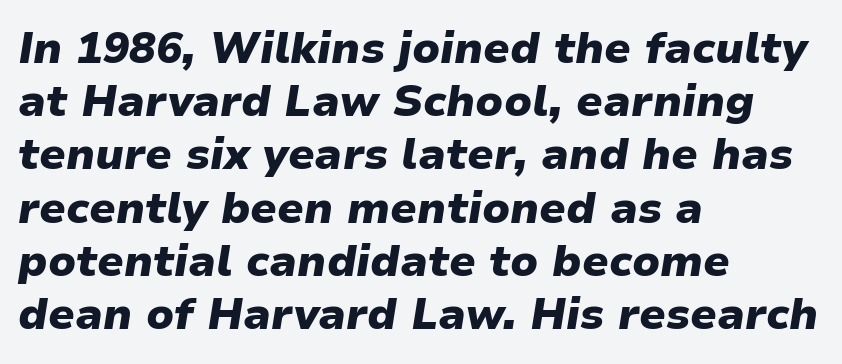
The image shows 44 px heavy type, italic (leaning right); set left-aligned, line spacing 1.21x, normal letter spacing, not underlined; low stroke contrast and a medium x-height.
